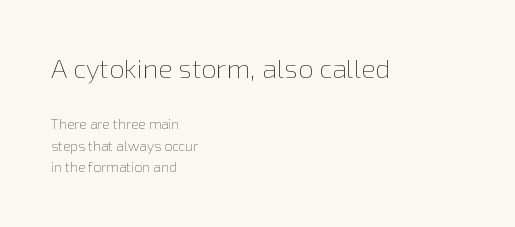
Q: Is the text bold? A: No.
Q: Is the text italic (slanted)? A: No, it is upright.
Q: Is the text underlined? A: No.
Q: How is the paragraph aligned? A: Left-aligned.
Q: Is the spacing between letters normal or unusually wide? A: Normal.
Q: Is the spacing between lines tight, normal or loose? A: Normal.
Q: Which block of text is set in a larger size, the first (top) or the second (bottom)? A: The first (top) one.
